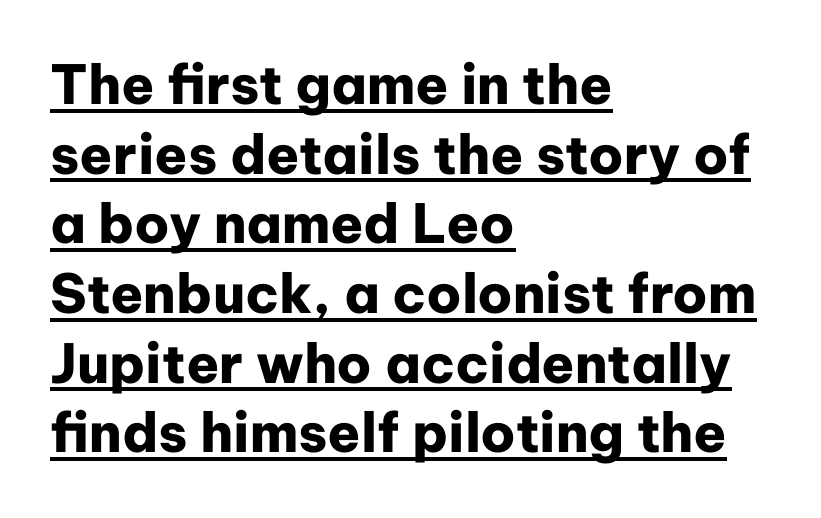
The image shows 54 px heavy sans-serif type, upright; set left-aligned, normal line spacing (1.29x), normal letter spacing, underlined; low stroke contrast and a medium x-height.
